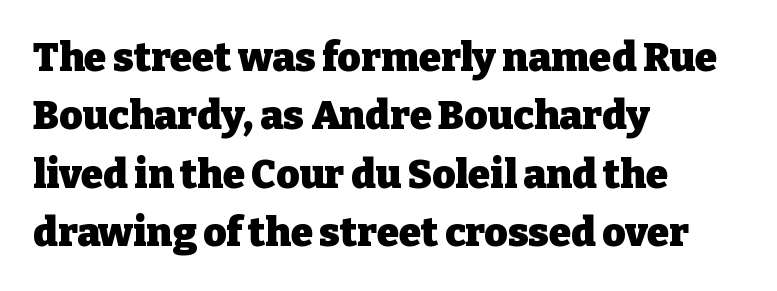
The image shows 40 px heavy serif type, upright; set left-aligned, normal line spacing (1.46x), normal letter spacing, not underlined; low stroke contrast and a medium x-height.
